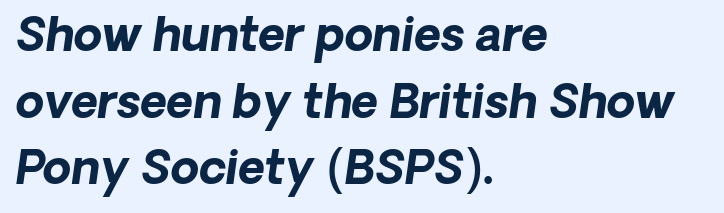
The image shows 46 px bold sans-serif type; set left-aligned, normal line spacing (1.45x), normal letter spacing, not underlined; low stroke contrast and a medium x-height.
